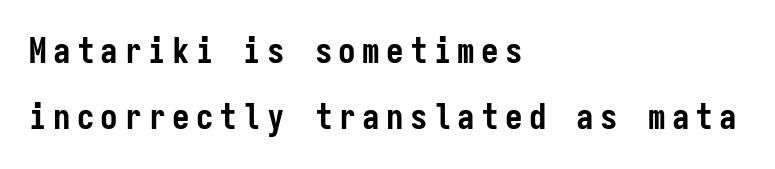
The image shows 35 px semibold, condensed sans-serif type, upright, monospaced; set left-aligned, line spacing 1.89x, not underlined; low stroke contrast and a medium x-height.
